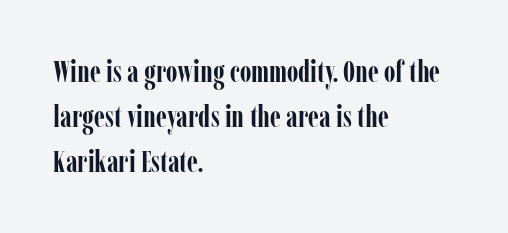
{"serif": "yes", "italic": "no", "bold": "yes", "weight": "semibold", "width": "condensed", "stroke_contrast": "low", "x_height": "medium", "monospaced": "no", "underline": "no", "align": "left", "line_spacing": "normal", "line_spacing_ratio": 1.5, "letter_spacing": "normal", "letter_spacing_em": 0.0, "glyph_px": 30}
